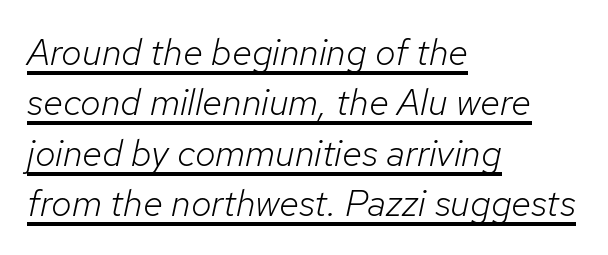
Evenly set lines give the paragraph a standard silhouette. These lines are rendered in a variable-pitch font. These lines keep a tight, regular rhythm from letter to letter. Weight class: somewhere from thin through regular. Visually the block forms a straight wall on the left and a jagged coastline on the right.
